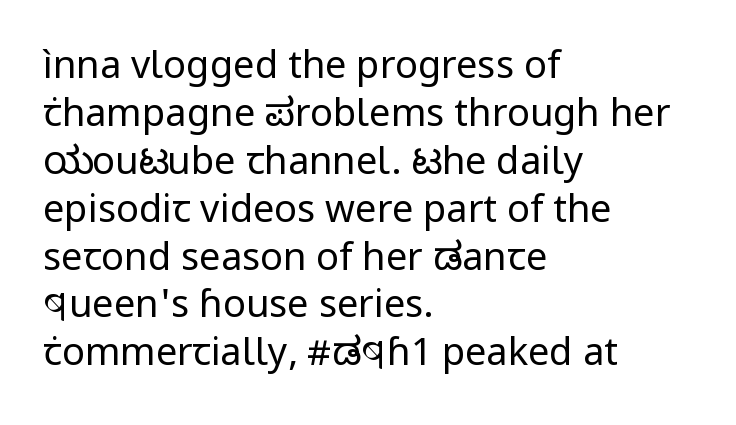
Q: Is the text bold? A: No.
Q: Is the text italic (slanted)? A: No, it is upright.
Q: Is the typeface a serif or a sans-serif typeface? A: Sans-serif.
Q: Is the text underlined? A: No.
Q: How is the paragraph aligned? A: Left-aligned.
Q: Is the spacing between letters normal or unusually wide? A: Normal.
Q: Is the spacing between lines tight, normal or loose? A: Normal.
Q: Width (condensed, normal, or wide)? A: Normal.
Q: Stroke contrast? A: Low.
Q: x-height? A: Medium.
Q: Monospaced? A: No.
